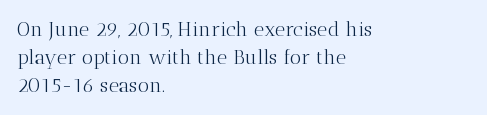
The image shows 20 px text type, upright; set left-aligned, normal line spacing (1.41x), normal letter spacing, not underlined.
